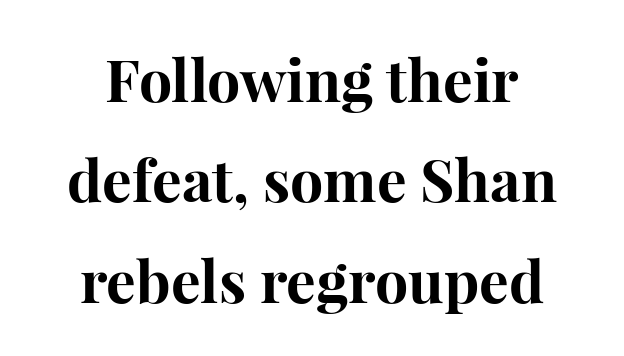
Q: Is the text bold? A: Yes.
Q: Is the text italic (slanted)? A: No, it is upright.
Q: Is the typeface a serif or a sans-serif typeface? A: Serif.
Q: Is the text underlined? A: No.
Q: How is the paragraph aligned? A: Centered.
Q: Is the spacing between letters normal or unusually wide? A: Normal.
Q: Is the spacing between lines tight, normal or loose? A: Normal.
Q: Width (condensed, normal, or wide)? A: Normal.
Q: Stroke contrast? A: High.
Q: x-height? A: Medium.
Q: Monospaced? A: No.
